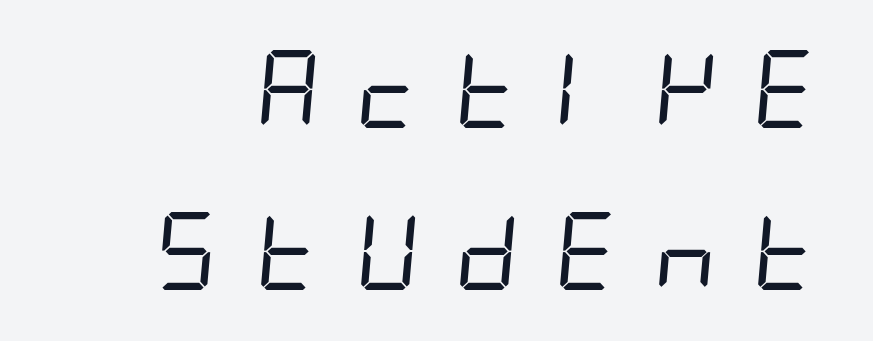
Q: Is the text bold? A: No.
Q: Is the typeface a serif or a sans-serif typeface? A: Sans-serif.
Q: Is the text underlined? A: No.
Q: Is the spacing between letters normal or unusually wide? A: Unusually wide.
Q: Is the spacing between lines tight, normal or loose? A: Loose.
Q: Width (condensed, normal, or wide)? A: Condensed.
Q: Stroke contrast? A: Low.
Q: x-height? A: Large.
